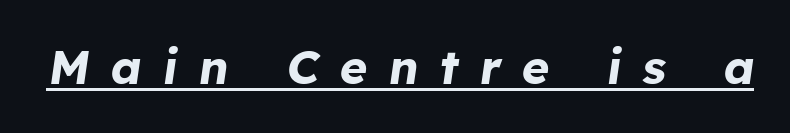
Set as a true bold cut, around the 700 mark. It's the slanting kind of type. Think of a printed novel: that variable character pitch is what you see here. The passage shown has open, widely tracked lettering throughout. The glyphs are accompanied by a horizontal stroke just below them.
